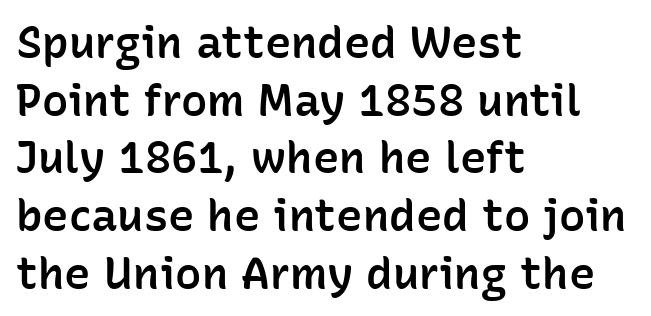
{"serif": "no", "italic": "no", "bold": "semi", "weight": "semibold", "width": "normal", "stroke_contrast": "low", "x_height": "medium", "monospaced": "no", "underline": "no", "align": "left", "line_spacing": "normal", "line_spacing_ratio": 1.31, "letter_spacing": "normal", "letter_spacing_em": 0.0, "glyph_px": 44}
